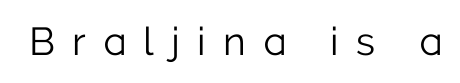
Q: Is the text bold? A: No.
Q: Is the text italic (slanted)? A: No, it is upright.
Q: Is the typeface a serif or a sans-serif typeface? A: Sans-serif.
Q: Is the text underlined? A: No.
Q: Is the spacing between letters normal or unusually wide? A: Unusually wide.
Q: Width (condensed, normal, or wide)? A: Normal.
Q: Stroke contrast? A: Low.
Q: x-height? A: Medium.
Q: Monospaced? A: No.
